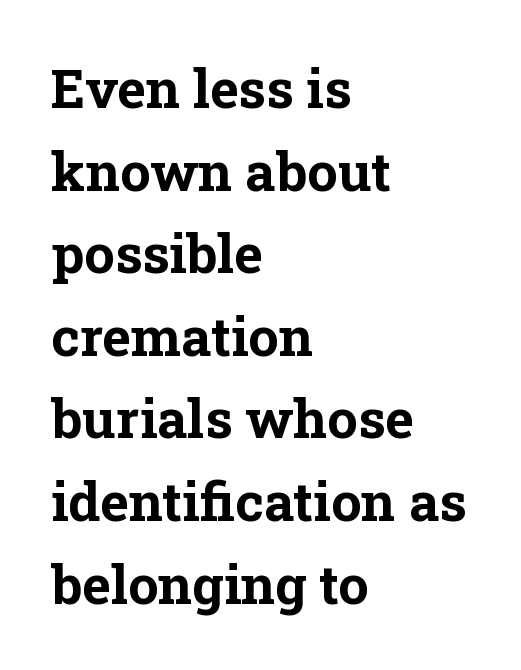
The image shows 54 px bold serif type, upright; set left-aligned, normal line spacing (1.53x), normal letter spacing, not underlined; low stroke contrast and a medium x-height.
